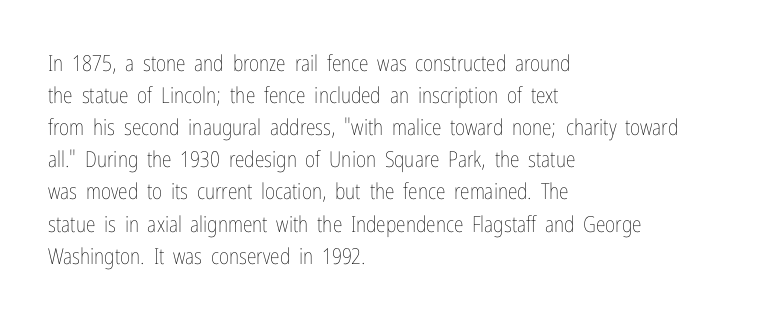
{"italic": "no", "bold": "no", "underline": "no", "align": "left", "line_spacing": "normal", "line_spacing_ratio": 1.46, "letter_spacing": "normal", "letter_spacing_em": 0.0, "glyph_px": 22}
